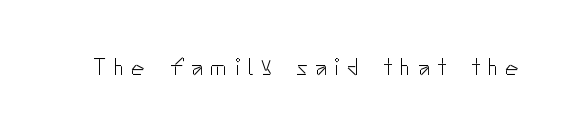
The image shows 23 px text type, upright; set unusually wide letter spacing (+0.34 em), not underlined.
